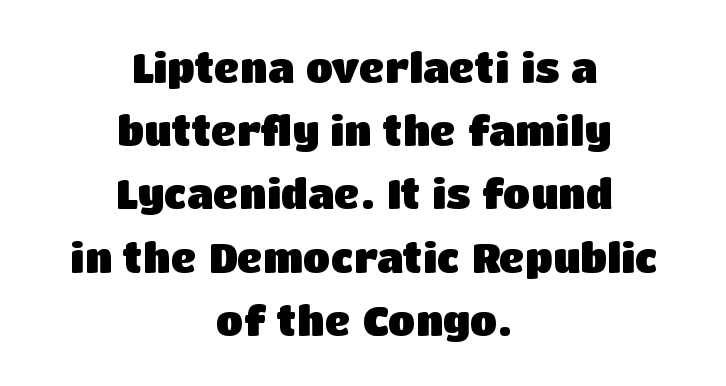
Upright lettering throughout. The type family on display is of the sans-serif kind. Looks like regular typesetting: each glyph gets only the width it needs. Check under the words: just untouched page. The tracking reads as untouched default to a designer's eye.
